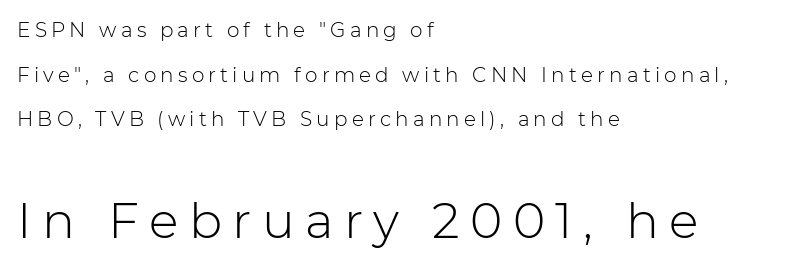
{"serif": "no", "italic": "no", "bold": "no", "weight": "light", "width": "normal", "stroke_contrast": "low", "x_height": "medium", "monospaced": "no", "underline": "no", "align": "left", "line_spacing": "loose", "line_spacing_ratio": 2.23, "letter_spacing": "wide", "letter_spacing_em": 0.21, "larger_block": "second", "size_ratio": 2.45, "glyph_px": 49}
